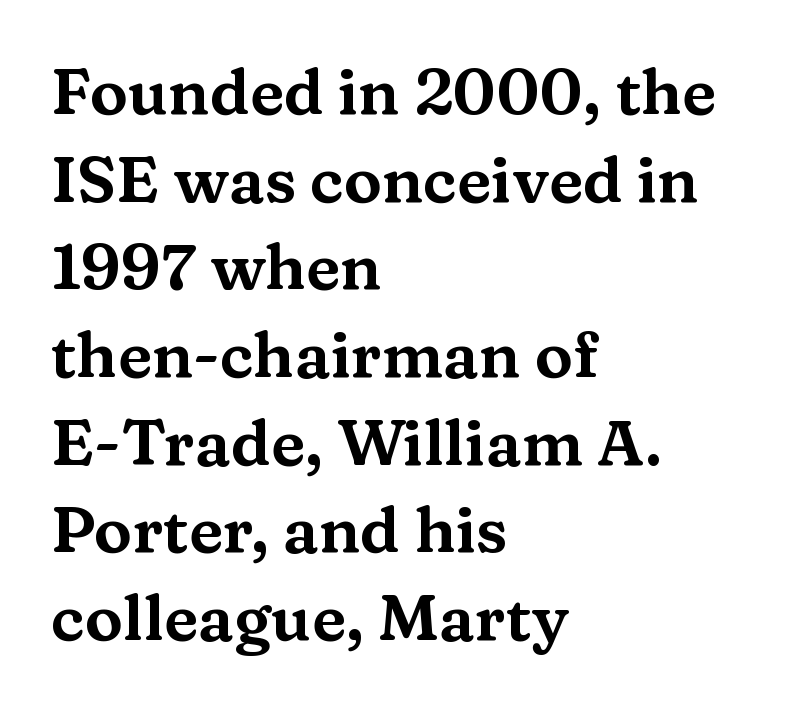
Q: Is the text italic (slanted)? A: No, it is upright.
Q: Is the typeface a serif or a sans-serif typeface? A: Serif.
Q: Is the text underlined? A: No.
Q: How is the paragraph aligned? A: Left-aligned.
Q: Is the spacing between letters normal or unusually wide? A: Normal.
Q: Is the spacing between lines tight, normal or loose? A: Normal.
Q: Width (condensed, normal, or wide)? A: Wide.
Q: Stroke contrast? A: Medium.
Q: x-height? A: Medium.
Q: Monospaced? A: No.
